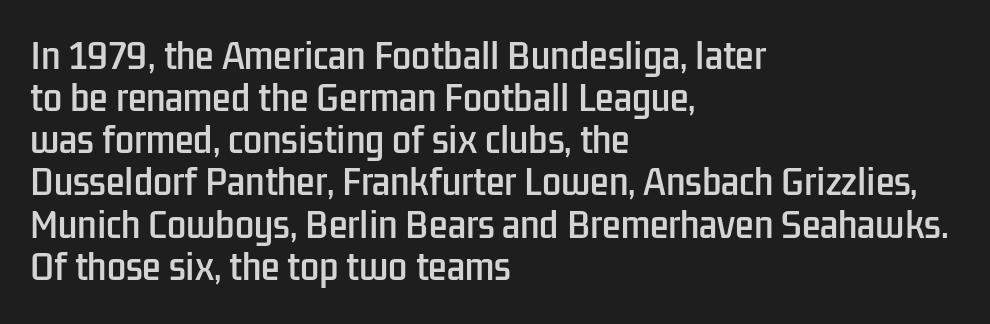
The image shows 34 px condensed sans-serif type, upright; set left-aligned, line spacing 1.24x, normal letter spacing, not underlined; low stroke contrast and a medium x-height.
